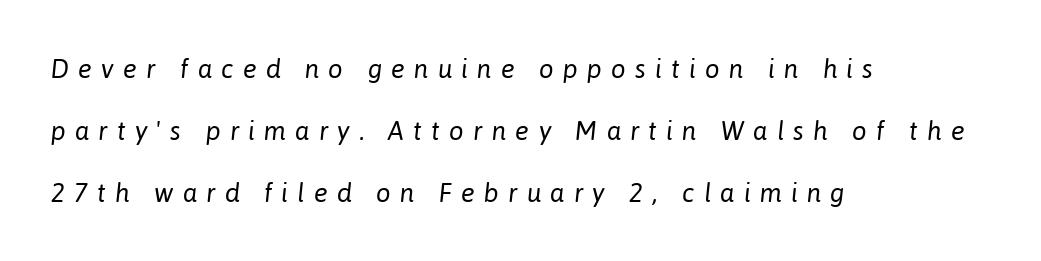
Q: Is the text bold? A: No.
Q: Is the text italic (slanted)? A: Yes, it leans right by about 6 degrees.
Q: Is the text underlined? A: No.
Q: How is the paragraph aligned? A: Left-aligned.
Q: Is the spacing between letters normal or unusually wide? A: Unusually wide.
Q: Is the spacing between lines tight, normal or loose? A: Loose.
